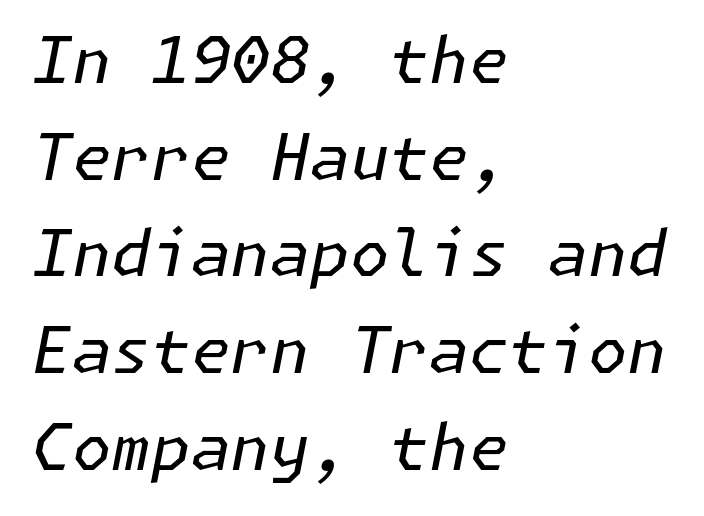
Check the space under the baseline: it is left empty. The typography opts for an oblique posture over an upright one. Regarding leading, the lines here are spaced in the standard way. What stands out about the letter spacing? Nothing — it is the standard amount. The characters are drawn with everyday or finer stroke widths. Casual observation: everything's shoved over to the left.
